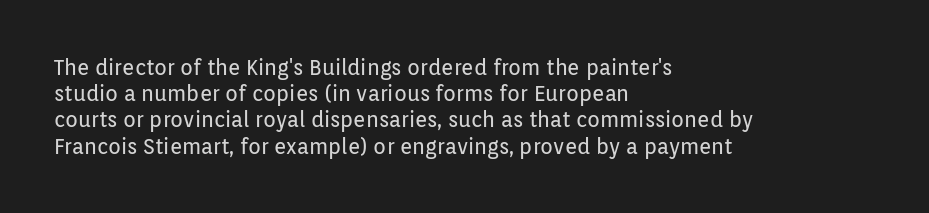
The image shows 21 px text type, upright; set left-aligned, normal line spacing (1.25x), normal letter spacing, not underlined.
